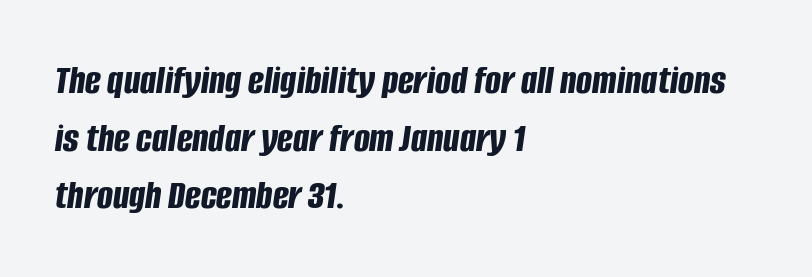
Q: Is the text bold? A: Yes.
Q: Is the text italic (slanted)? A: Yes, it leans right by about 8 degrees.
Q: Is the text underlined? A: No.
Q: How is the paragraph aligned? A: Left-aligned.
Q: Is the spacing between letters normal or unusually wide? A: Normal.
Q: Is the spacing between lines tight, normal or loose? A: Normal.
Q: Width (condensed, normal, or wide)? A: Condensed.
Q: Stroke contrast? A: Low.
Q: x-height? A: Large.
Q: Monospaced? A: No.
